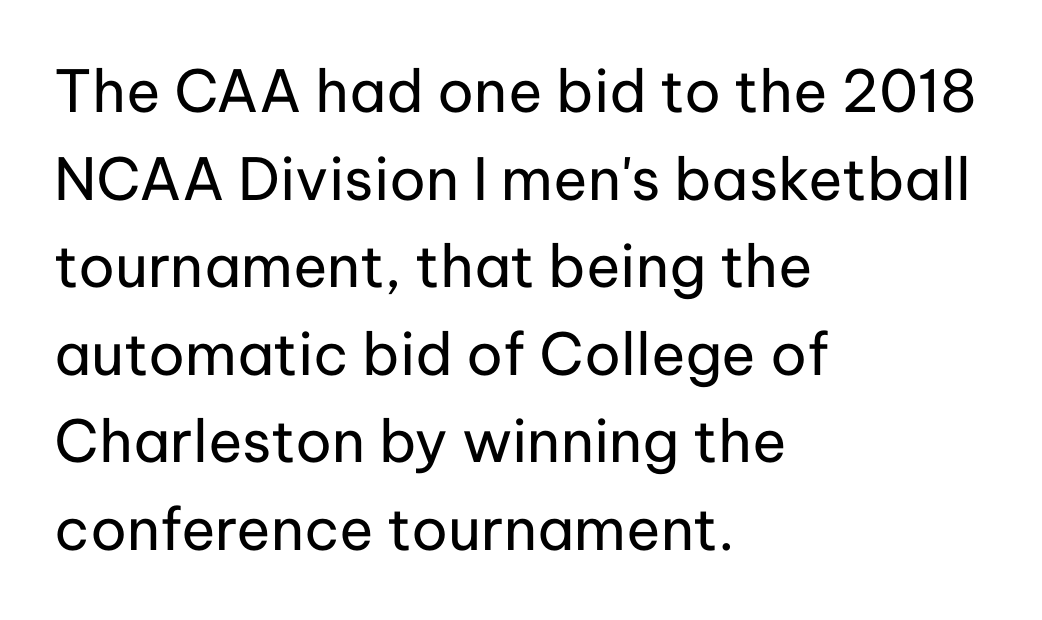
The image shows 58 px regular-weight sans-serif type, upright; set left-aligned, normal line spacing (1.51x), normal letter spacing, not underlined; low stroke contrast and a medium x-height.
